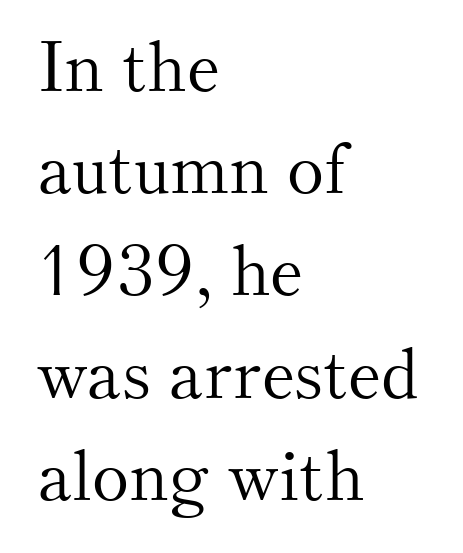
The letters stand upright; this is a roman face. Rule under the text: the space is simply empty. Each letter keeps its own natural width here, so spacing adapts to shape. Standard letterfit; no display-style spreading of the glyphs.
